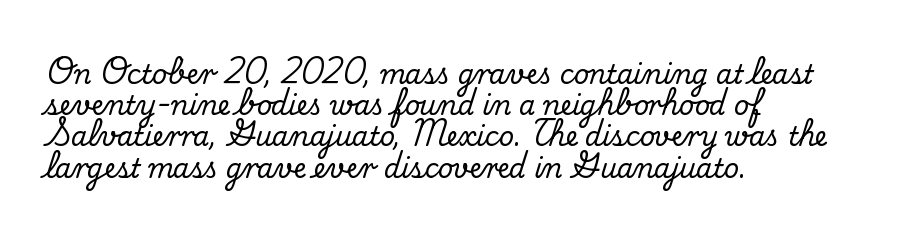
{"underline": "no", "align": "left", "line_spacing_ratio": 1.2, "letter_spacing": "normal", "letter_spacing_em": 0.0, "glyph_px": 26}
